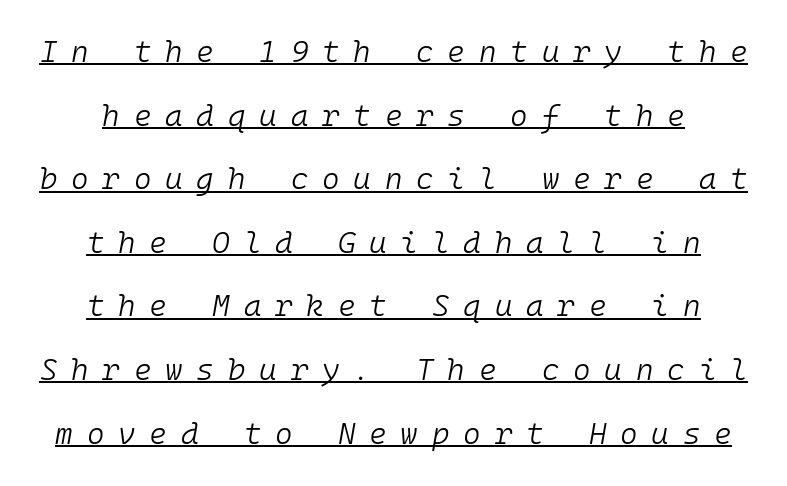
The image shows 30 px light type, italic (leaning right), monospaced; set loose line spacing (2.12x), unusually wide letter spacing (+0.46 em), underlined; low stroke contrast and a medium x-height.
